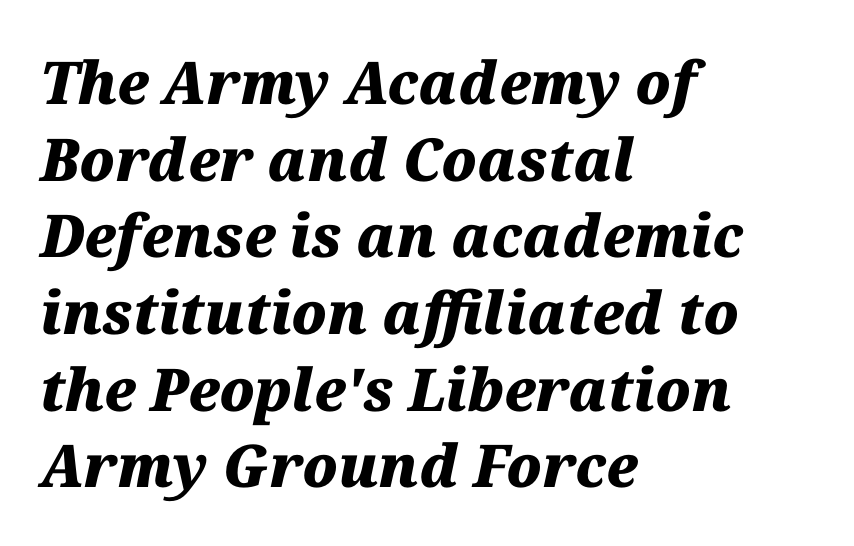
The image shows 59 px heavy type, italic (leaning right); set left-aligned, normal line spacing (1.3x), normal letter spacing, not underlined; medium stroke contrast and a medium x-height.
